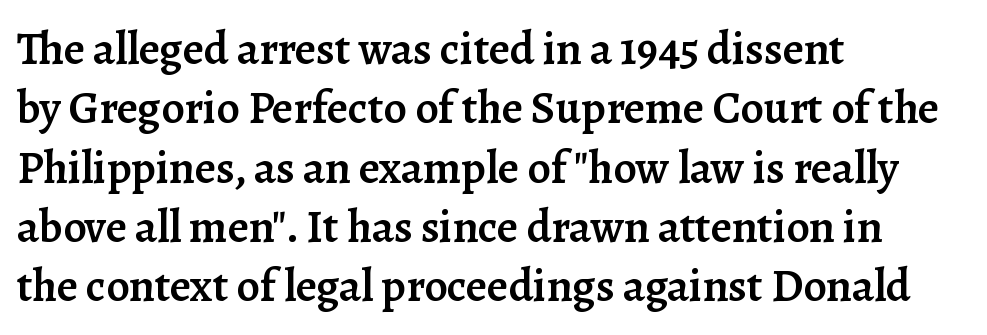
Q: Is the text bold? A: Semi-bold.
Q: Is the text italic (slanted)? A: No, it is upright.
Q: Is the typeface a serif or a sans-serif typeface? A: Serif.
Q: Is the text underlined? A: No.
Q: How is the paragraph aligned? A: Left-aligned.
Q: Is the spacing between letters normal or unusually wide? A: Normal.
Q: Is the spacing between lines tight, normal or loose? A: Normal.
Q: Width (condensed, normal, or wide)? A: Normal.
Q: Stroke contrast? A: Low.
Q: x-height? A: Medium.
Q: Monospaced? A: No.
